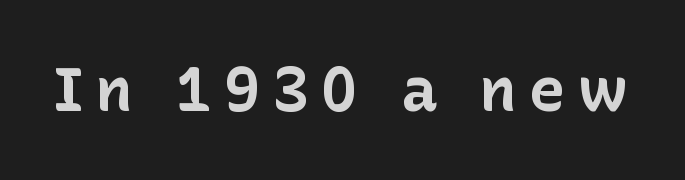
Q: Is the text bold? A: Yes.
Q: Is the text italic (slanted)? A: No, it is upright.
Q: Is the typeface a serif or a sans-serif typeface? A: Sans-serif.
Q: Is the text underlined? A: No.
Q: Is the spacing between letters normal or unusually wide? A: Unusually wide.
Q: Width (condensed, normal, or wide)? A: Normal.
Q: Stroke contrast? A: Low.
Q: x-height? A: Medium.
Q: Monospaced? A: No.
